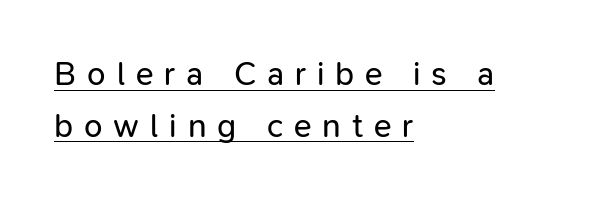
Rendered with straight, roman letterforms. Serifs: no, the terminals of the letterforms are clean. Notice how descenders clear the ascenders below comfortably — that's standard leading. This rendering features underlined lettering. Varying glyph widths throughout — classic text-font behaviour. The passage shown is not bold in any degree.
